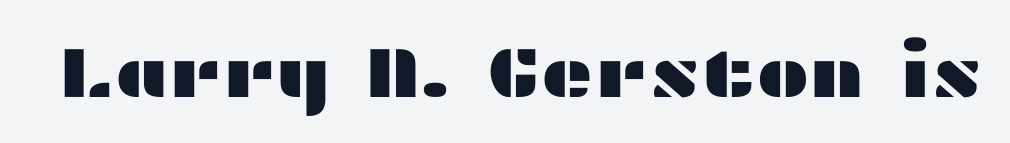
The image shows 72 px wide sans-serif type, upright; set normal letter spacing, not underlined; medium stroke contrast and a medium x-height.
